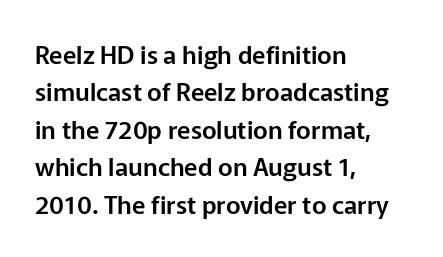
Q: Is the text italic (slanted)? A: No, it is upright.
Q: Is the text underlined? A: No.
Q: How is the paragraph aligned? A: Left-aligned.
Q: Is the spacing between letters normal or unusually wide? A: Normal.
Q: Is the spacing between lines tight, normal or loose? A: Normal.
